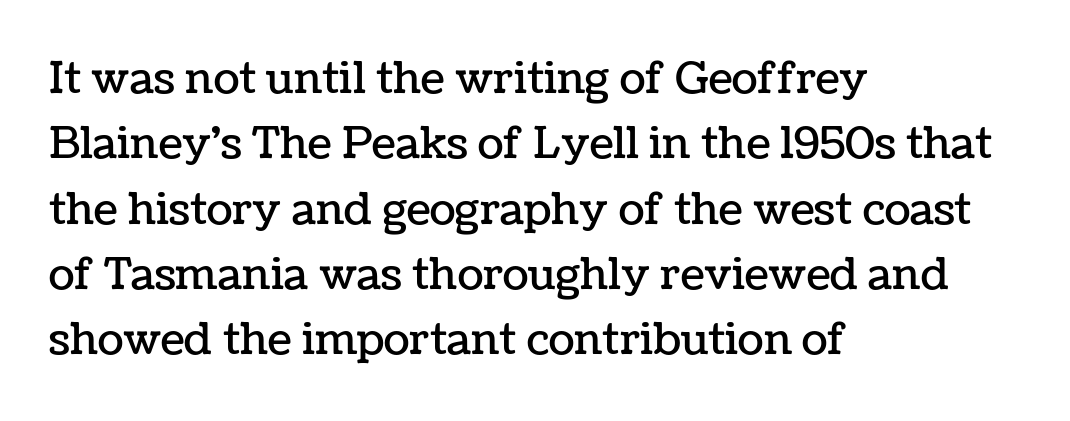
Q: Is the text italic (slanted)? A: No, it is upright.
Q: Is the text underlined? A: No.
Q: How is the paragraph aligned? A: Left-aligned.
Q: Is the spacing between letters normal or unusually wide? A: Normal.
Q: Is the spacing between lines tight, normal or loose? A: Normal.
Q: Width (condensed, normal, or wide)? A: Normal.
Q: Stroke contrast? A: Low.
Q: x-height? A: Medium.
Q: Monospaced? A: No.
